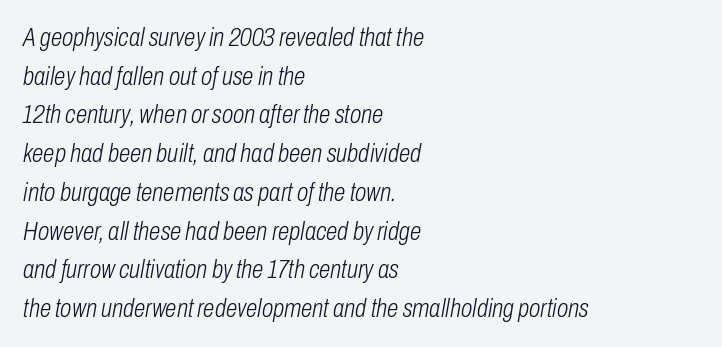
If you drew a line through each stem, it would be angled. How are the letters spaced? Ordinarily, with no added tracking. The rendering uses a moderate line-height, typical for paragraphs. The baseline area is clear. Is the stroke heavy? The answer is a plain regular-or-lighter. The setting favours the left margin, as ordinary paragraphs usually do.
